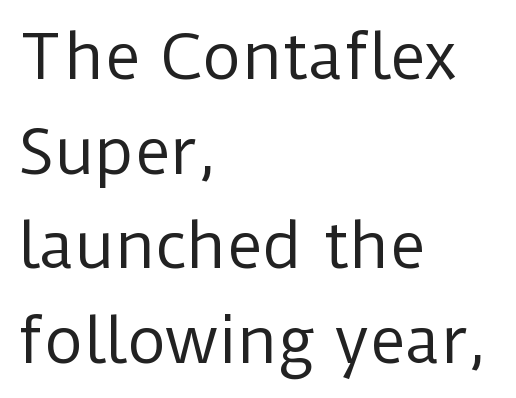
The image shows 61 px regular-weight sans-serif type, upright; set left-aligned, normal line spacing (1.55x), normal letter spacing, not underlined; low stroke contrast and a medium x-height.
